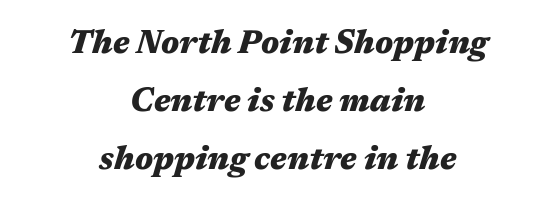
{"italic": "yes", "lean": "right", "slant_degrees": 17, "bold": "yes", "weight": "heavy", "width": "wide", "stroke_contrast": "medium", "x_height": "medium", "monospaced": "no", "underline": "no", "align": "center", "line_spacing_ratio": 1.82, "letter_spacing": "normal", "letter_spacing_em": 0.0, "glyph_px": 32}
